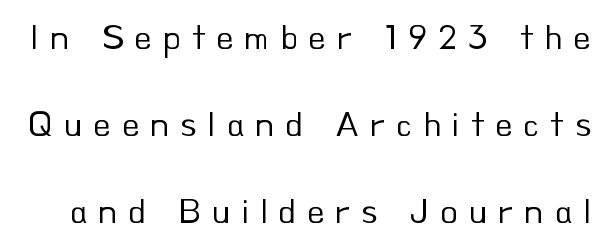
{"serif": "no", "italic": "no", "bold": "no", "weight": "regular", "width": "normal", "stroke_contrast": "low", "x_height": "small", "monospaced": "no", "underline": "no", "line_spacing": "loose", "line_spacing_ratio": 2.41, "letter_spacing": "wide", "letter_spacing_em": 0.3, "glyph_px": 36}
